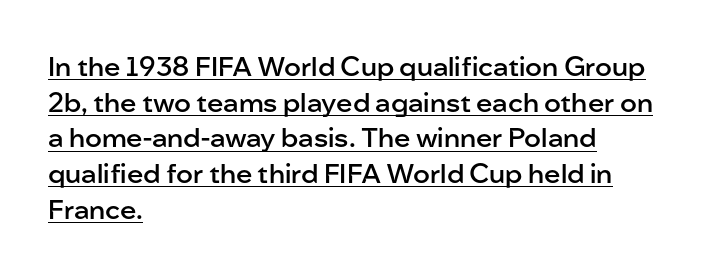
The passage shown stacks its lines at a standard gap. The tracking reads as untouched default to a designer's eye. Notice how a bar underscores the lettering throughout. On the weight axis this lands at semibold, roughly 600. In terms of posture, this sample is upright. Typeset ragged right — the left edge is the straight one.
